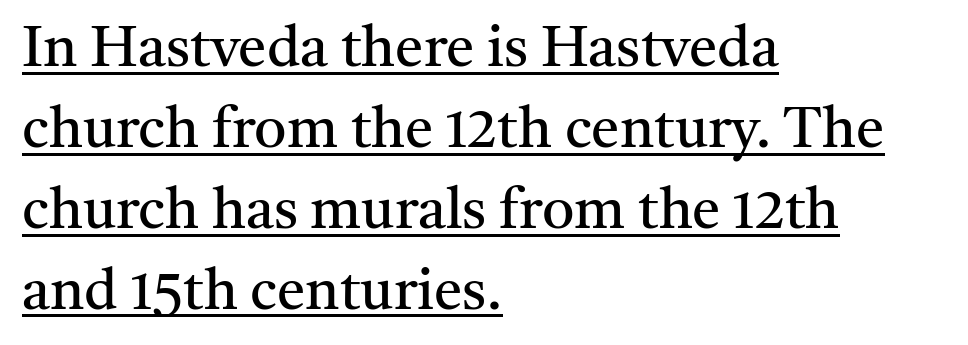
{"serif": "yes", "italic": "no", "bold": "no", "weight": "regular", "width": "normal", "stroke_contrast": "medium", "x_height": "medium", "monospaced": "no", "underline": "yes", "align": "left", "line_spacing": "normal", "line_spacing_ratio": 1.42, "letter_spacing": "normal", "letter_spacing_em": 0.0, "glyph_px": 57}
